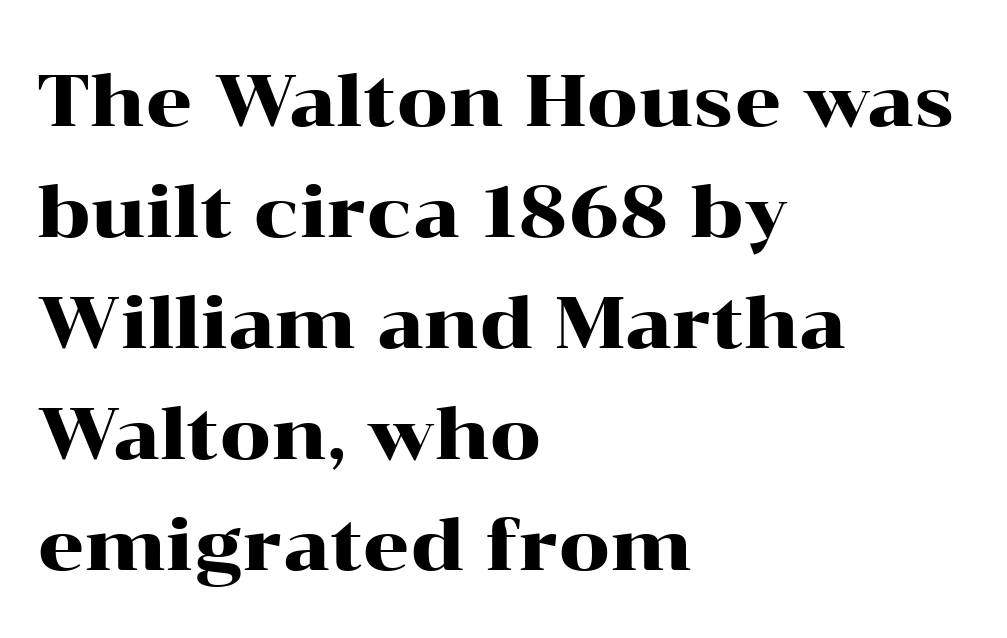
The rendering shows small feet on the letterforms — a serif design. These lines are rendered in a variable-pitch font. The passage shown has conventional tracking throughout. Quick note: interline space is typical.
